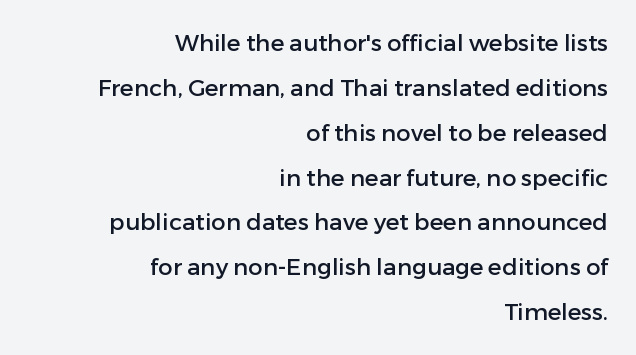
Q: Is the text italic (slanted)? A: No, it is upright.
Q: Is the text underlined? A: No.
Q: How is the paragraph aligned? A: Right-aligned.
Q: Is the spacing between letters normal or unusually wide? A: Normal.
Q: Is the spacing between lines tight, normal or loose? A: Loose.
